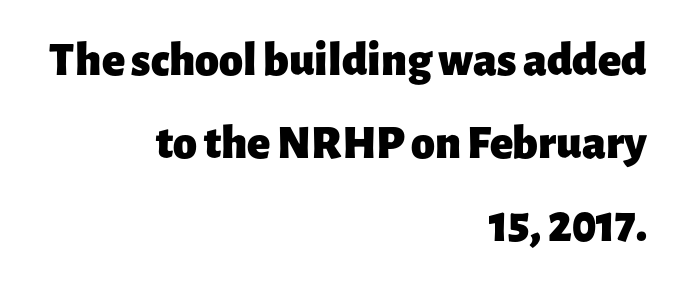
The image shows 48 px heavy sans-serif type, upright; set right-aligned, line spacing 1.73x, normal letter spacing, not underlined; low stroke contrast and a medium x-height.
